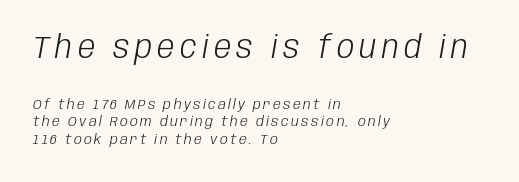
{"italic": "yes", "lean": "right", "slant_degrees": 10, "bold": "no", "weight": "light", "width": "condensed", "stroke_contrast": "low", "x_height": "large", "monospaced": "no", "underline": "no", "align": "left", "line_spacing": "normal", "line_spacing_ratio": 1.26, "larger_block": "first", "size_ratio": 2.21, "glyph_px": 31}
